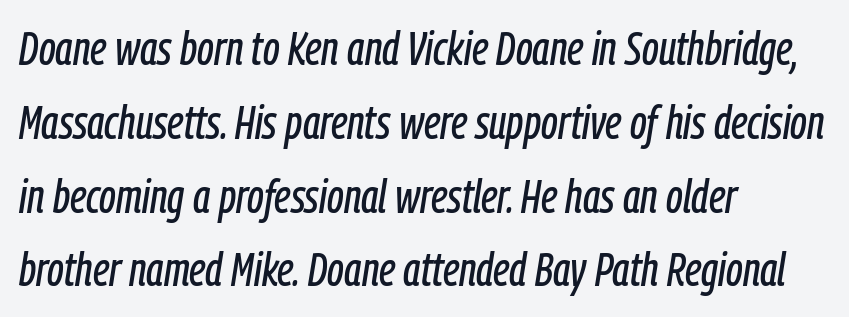
{"italic": "yes", "lean": "right", "slant_degrees": 9, "width": "condensed", "stroke_contrast": "low", "x_height": "medium", "monospaced": "no", "underline": "no", "align": "left", "line_spacing": "normal", "line_spacing_ratio": 1.57, "letter_spacing": "normal", "letter_spacing_em": 0.0, "glyph_px": 47}
